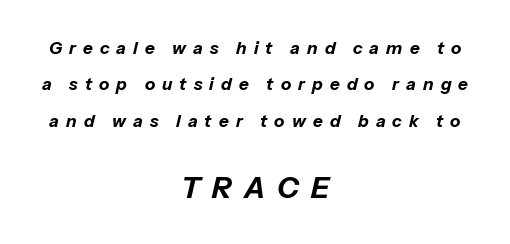
{"italic": "yes", "lean": "right", "slant_degrees": 13, "bold": "yes", "weight": "bold", "width": "normal", "stroke_contrast": "low", "x_height": "medium", "monospaced": "no", "underline": "no", "align": "center", "line_spacing": "loose", "line_spacing_ratio": 2.14, "letter_spacing": "wide", "letter_spacing_em": 0.42, "larger_block": "second", "size_ratio": 1.71, "glyph_px": 29}
